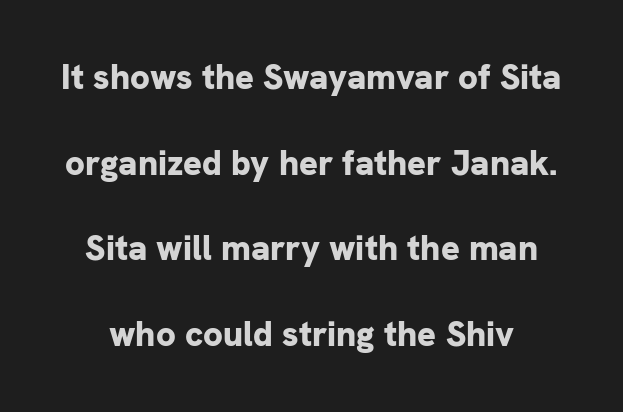
The image shows 35 px bold sans-serif type, upright; set loose line spacing (2.45x), normal letter spacing, not underlined; low stroke contrast and a medium x-height.
